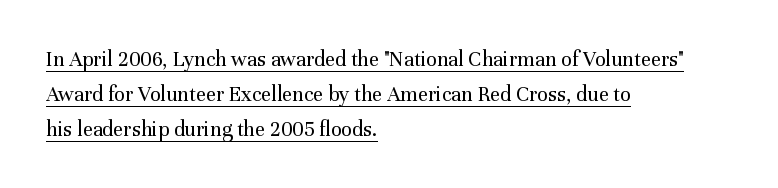
The image shows 22 px text type, upright; set left-aligned, normal line spacing (1.58x), normal letter spacing, underlined.
